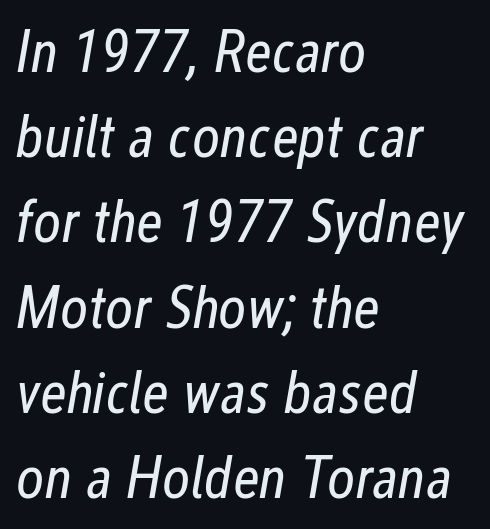
The strip under each line holds only bare page. Leading matches the norm, producing a regular column. Is the stroke heavy? The answer is a plain regular-or-lighter. Is the type slanted? Yes — the strokes lean at a clear angle.
